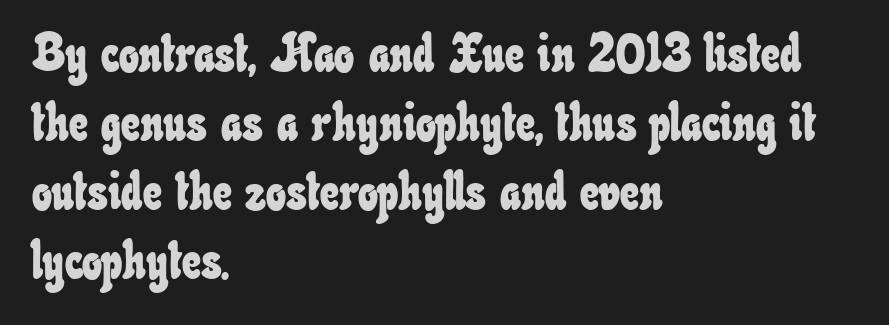
{"width": "condensed", "stroke_contrast": "low", "x_height": "small", "monospaced": "no", "underline": "no", "align": "left", "line_spacing": "normal", "line_spacing_ratio": 1.3, "letter_spacing": "normal", "letter_spacing_em": 0.0, "glyph_px": 53}
